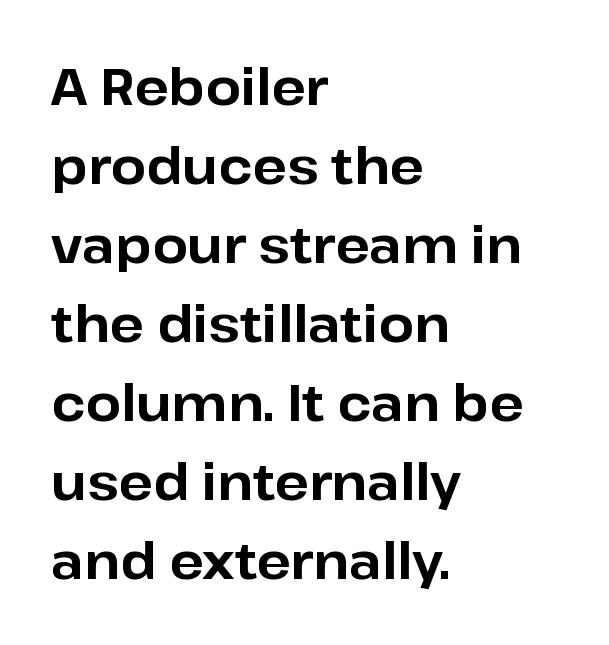
Q: Is the text bold? A: Yes.
Q: Is the text italic (slanted)? A: No, it is upright.
Q: Is the typeface a serif or a sans-serif typeface? A: Sans-serif.
Q: Is the text underlined? A: No.
Q: How is the paragraph aligned? A: Left-aligned.
Q: Is the spacing between letters normal or unusually wide? A: Normal.
Q: Is the spacing between lines tight, normal or loose? A: Normal.
Q: Width (condensed, normal, or wide)? A: Normal.
Q: Stroke contrast? A: Low.
Q: x-height? A: Medium.
Q: Monospaced? A: No.
